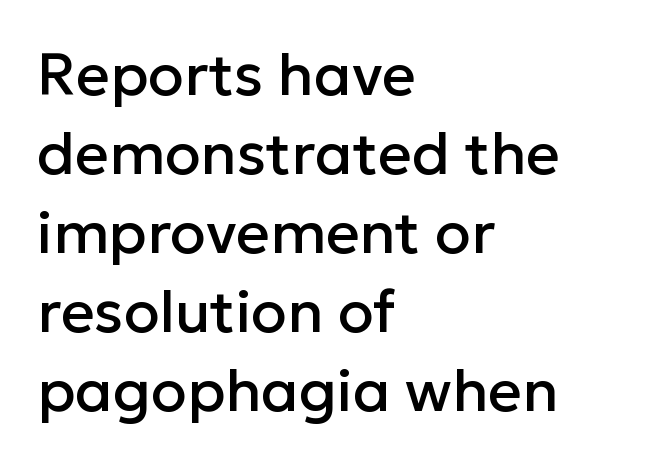
{"serif": "no", "italic": "no", "width": "normal", "stroke_contrast": "low", "x_height": "medium", "monospaced": "no", "underline": "no", "align": "left", "line_spacing": "normal", "line_spacing_ratio": 1.34, "letter_spacing": "normal", "letter_spacing_em": 0.0, "glyph_px": 59}
